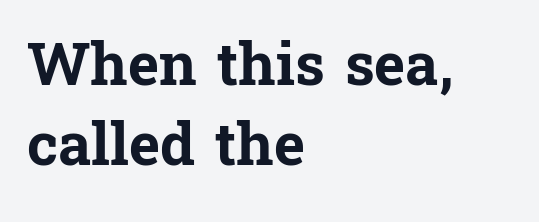
{"serif": "yes", "italic": "no", "bold": "yes", "weight": "bold", "width": "normal", "stroke_contrast": "low", "x_height": "medium", "monospaced": "no", "underline": "no", "align": "left", "line_spacing": "normal", "line_spacing_ratio": 1.36, "letter_spacing": "normal", "letter_spacing_em": 0.0, "glyph_px": 59}
